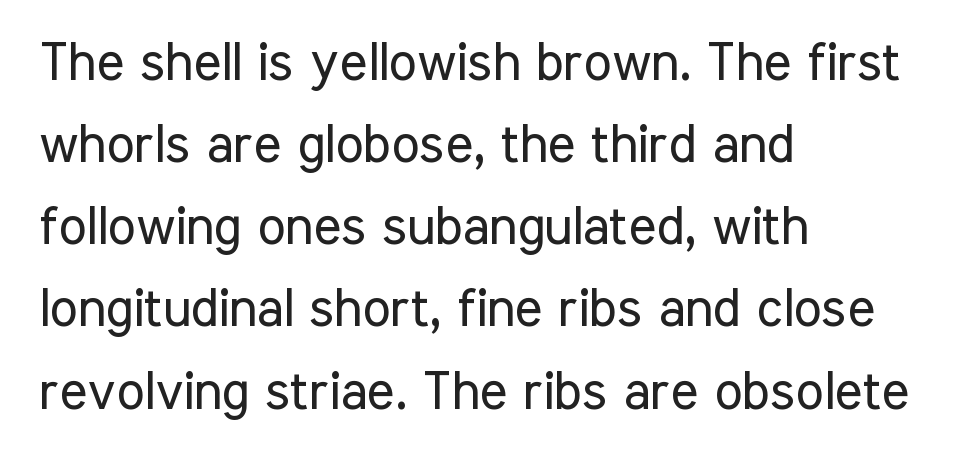
The image shows 53 px regular-weight, condensed sans-serif type, upright; set left-aligned, normal line spacing (1.55x), normal letter spacing, not underlined; low stroke contrast and a medium x-height.
